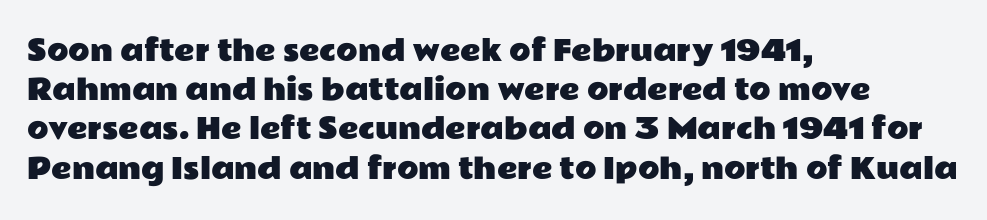
The image shows 28 px wide sans-serif type, upright; set left-aligned, normal line spacing (1.4x), normal letter spacing, not underlined; low stroke contrast and a medium x-height.
